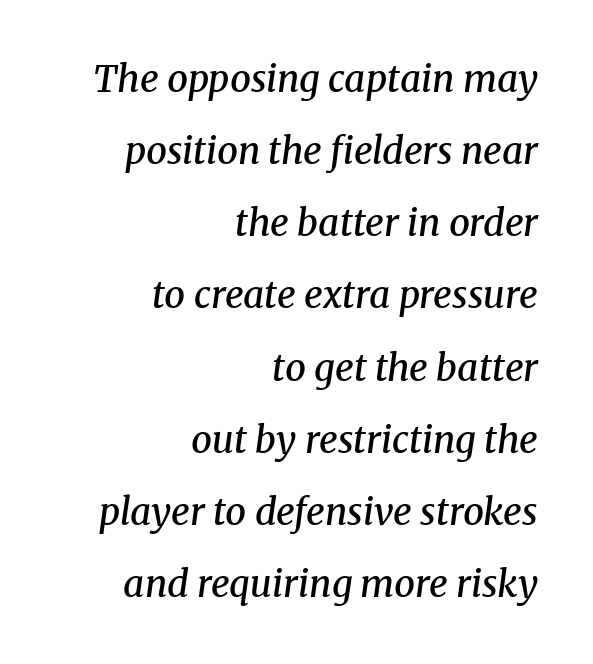
Type without underlining. What weight is shown? A semibold, between regular and bold. The font family rendered here belongs to the serif group. An italicized treatment has been applied to the whole sample.
